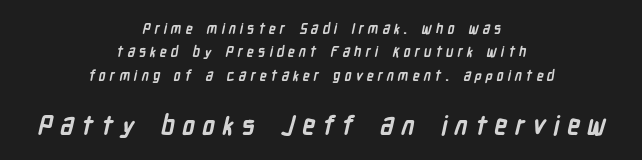
{"bold": "yes", "underline": "no", "align": "center", "line_spacing": "normal", "line_spacing_ratio": 1.67, "letter_spacing": "wide", "letter_spacing_em": 0.28, "larger_block": "second", "size_ratio": 1.86, "glyph_px": 26}
